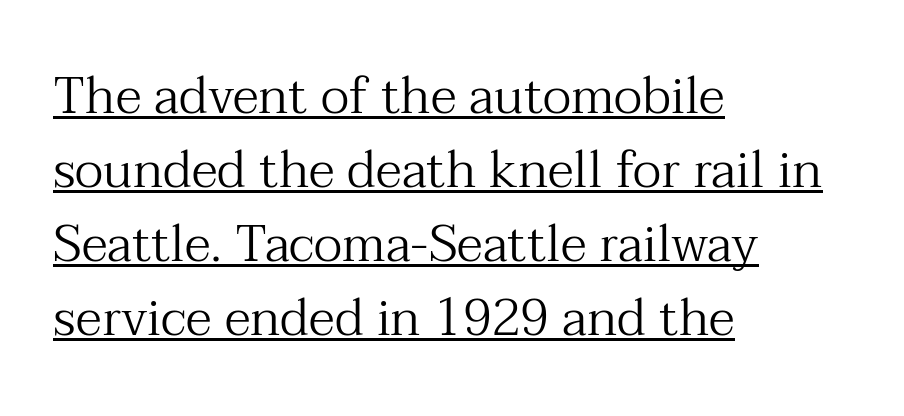
A light-to-regular cut is what we see here. Observe the ordinary spacing: letters are neighbours, not strangers. A typographer would call this underscored text. Note the varied advance widths — an 'i' is clearly narrower than an 'm'. The face used here is seriffed, in the tradition of book romans.
